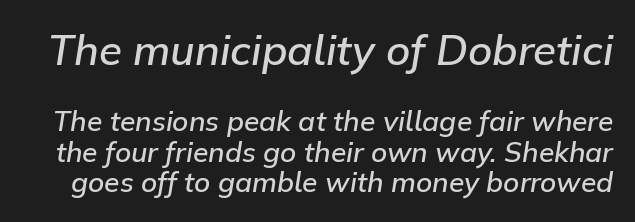
{"italic": "yes", "lean": "right", "slant_degrees": 9, "bold": "semi", "weight": "semibold", "width": "normal", "stroke_contrast": "low", "x_height": "medium", "monospaced": "no", "underline": "no", "line_spacing": "tight", "line_spacing_ratio": 1.1, "letter_spacing": "normal", "letter_spacing_em": 0.0, "larger_block": "first", "size_ratio": 1.5, "glyph_px": 42}
